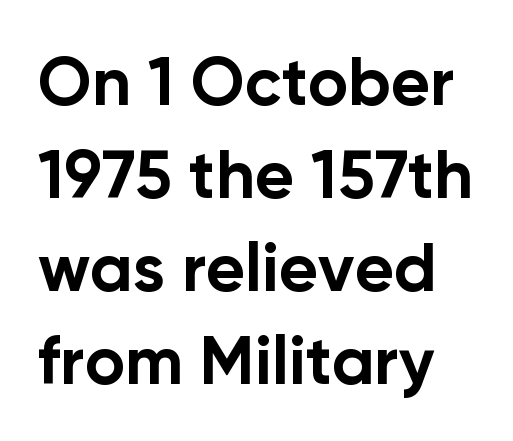
{"serif": "no", "italic": "no", "bold": "yes", "weight": "bold", "width": "normal", "stroke_contrast": "low", "x_height": "medium", "monospaced": "no", "underline": "no", "line_spacing": "normal", "line_spacing_ratio": 1.37, "letter_spacing": "normal", "letter_spacing_em": 0.0, "glyph_px": 68}
